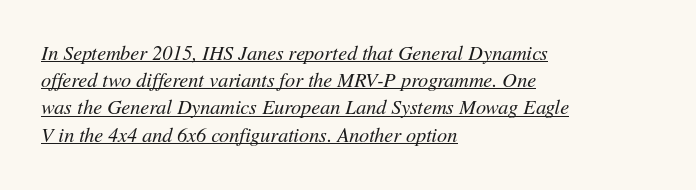
The image shows 20 px text type, italic (leaning right); set left-aligned, normal line spacing (1.36x), normal letter spacing, underlined.
